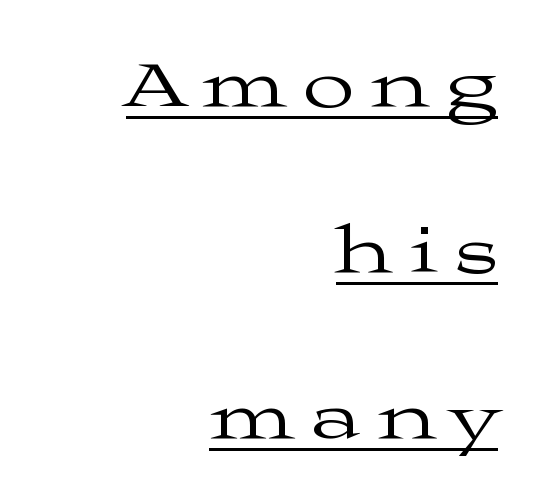
The image shows 68 px regular-weight, wide serif type, upright; set right-aligned, loose line spacing (2.44x), unusually wide letter spacing (+0.24 em), underlined; medium stroke contrast and a medium x-height.
